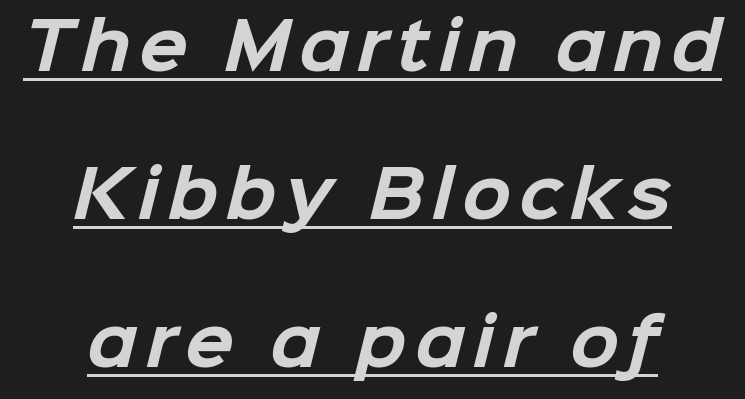
The image shows 64 px bold sans-serif type; set centered, loose line spacing (2.31x), underlined; low stroke contrast and a medium x-height.
